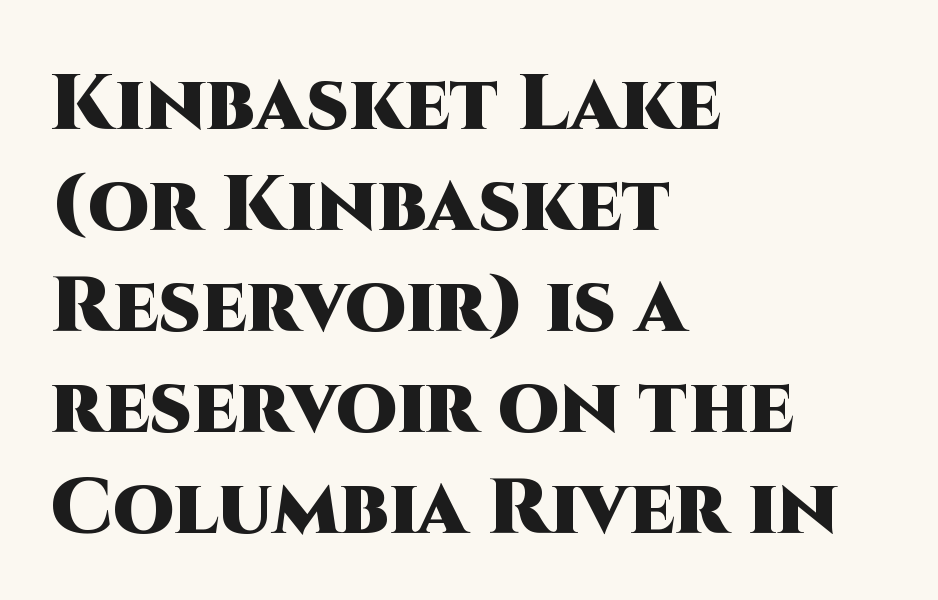
Q: Is the text bold? A: Yes.
Q: Is the text italic (slanted)? A: No, it is upright.
Q: Is the typeface a serif or a sans-serif typeface? A: Sans-serif.
Q: Is the text underlined? A: No.
Q: How is the paragraph aligned? A: Left-aligned.
Q: Is the spacing between letters normal or unusually wide? A: Normal.
Q: Is the spacing between lines tight, normal or loose? A: Normal.
Q: Width (condensed, normal, or wide)? A: Normal.
Q: Stroke contrast? A: High.
Q: x-height? A: Large.
Q: Monospaced? A: No.
